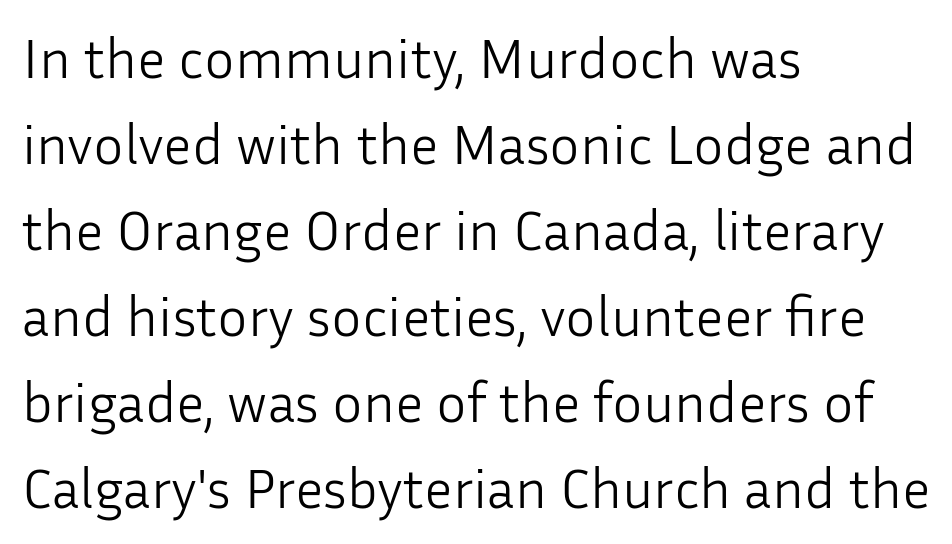
{"serif": "no", "italic": "no", "bold": "no", "weight": "light", "width": "normal", "stroke_contrast": "low", "x_height": "medium", "monospaced": "no", "underline": "no", "align": "left", "line_spacing": "normal", "line_spacing_ratio": 1.51, "letter_spacing": "normal", "letter_spacing_em": 0.0, "glyph_px": 57}
